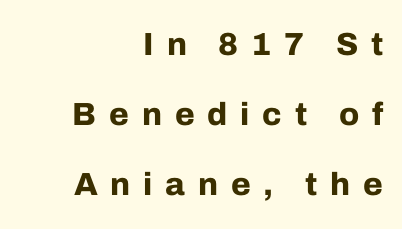
Q: Is the text bold? A: Yes.
Q: Is the text italic (slanted)? A: No, it is upright.
Q: Is the typeface a serif or a sans-serif typeface? A: Sans-serif.
Q: Is the text underlined? A: No.
Q: How is the paragraph aligned? A: Right-aligned.
Q: Is the spacing between letters normal or unusually wide? A: Unusually wide.
Q: Is the spacing between lines tight, normal or loose? A: Loose.
Q: Width (condensed, normal, or wide)? A: Normal.
Q: Stroke contrast? A: Low.
Q: x-height? A: Medium.
Q: Monospaced? A: No.
